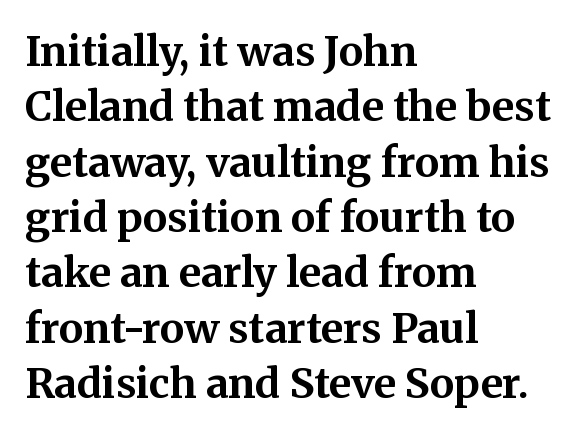
The image shows 41 px bold serif type, upright; set left-aligned, normal line spacing (1.35x), normal letter spacing, not underlined; medium stroke contrast and a medium x-height.
